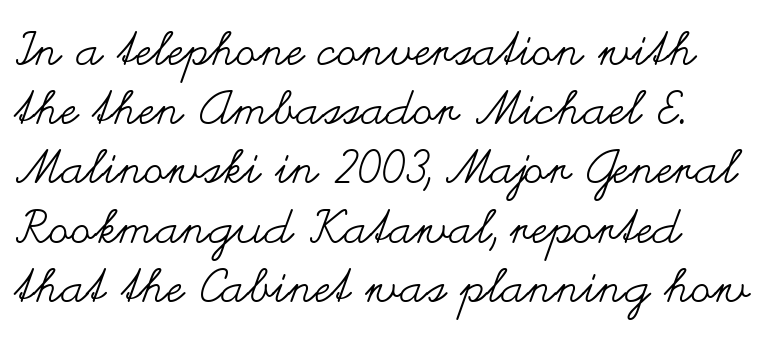
Tracking here is standard; glyphs follow each other at the usual distance. Horizontally, the lines are justified to the leading edge only. Decoration check: the copy has no underline. Varying glyph widths throughout — classic text-font behaviour.
